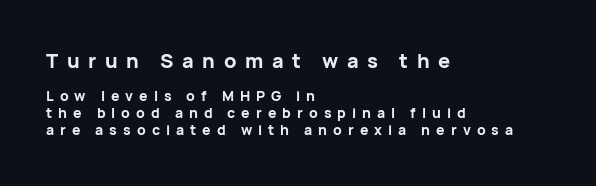
Horizontal alignment here is leftward, the default for most running prose. In this sample the first text group is rendered at the bigger scale. Vertical strokes here are truly vertical. The string is rendered with underlining switched off.
